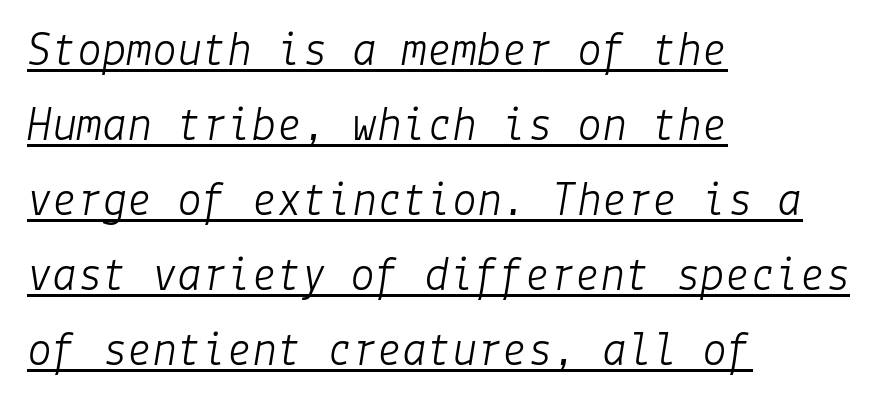
Students, note that the glyphs here touch the page at normal intervals. Leftover space on each line is placed entirely after the last word. Successive baselines arrive at the customary interval. Bold? No — there's no thickening of the strokes. The string is rendered with underlining switched on. Posture: slanted.
